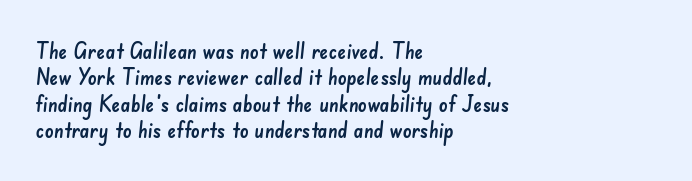
Type without underlining. Students, note that the glyphs here touch the page at normal intervals. Caption: multi-line text, flush left, ragged right.
